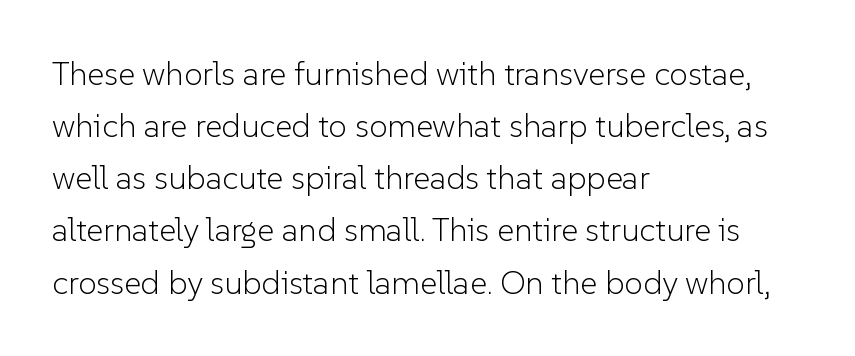
{"serif": "no", "italic": "no", "bold": "no", "weight": "light", "width": "normal", "stroke_contrast": "low", "x_height": "medium", "monospaced": "no", "underline": "no", "align": "left", "line_spacing": "normal", "line_spacing_ratio": 1.58, "letter_spacing": "normal", "letter_spacing_em": 0.0, "glyph_px": 33}
